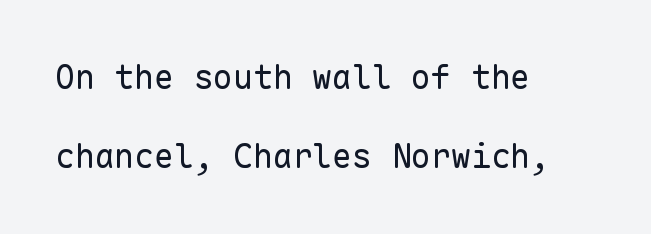
{"serif": "no", "italic": "no", "bold": "no", "weight": "regular", "width": "normal", "stroke_contrast": "low", "x_height": "medium", "monospaced": "yes", "underline": "no", "align": "left", "line_spacing": "loose", "line_spacing_ratio": 2.4, "letter_spacing": "normal", "letter_spacing_em": 0.0, "glyph_px": 33}
